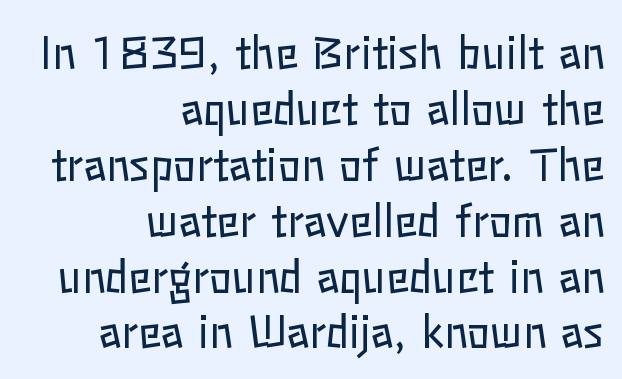
Alignment: flush right. Caption: standard tracking, unaltered. Descenders are the only things crossing below the line. The typography opts for an upright posture over an oblique one. A quiet, ordinary-to-light weight characterises the typeface.
